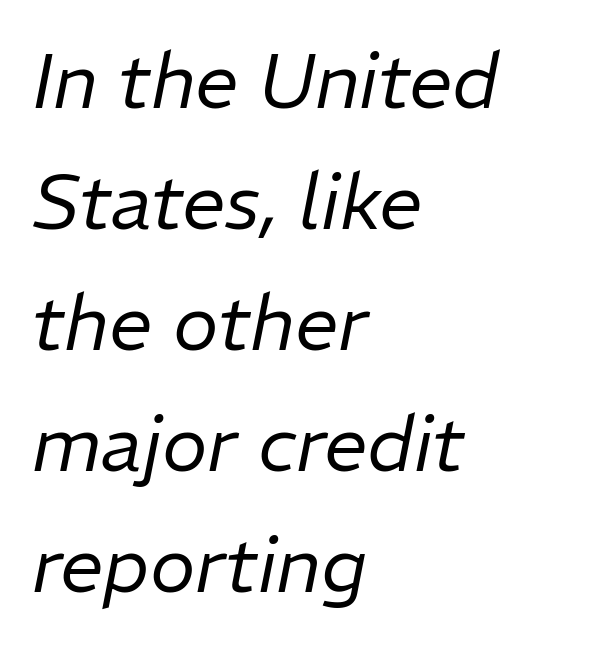
The image shows 77 px regular-weight type, italic (leaning right); set left-aligned, normal line spacing (1.57x), normal letter spacing, not underlined; low stroke contrast and a medium x-height.
